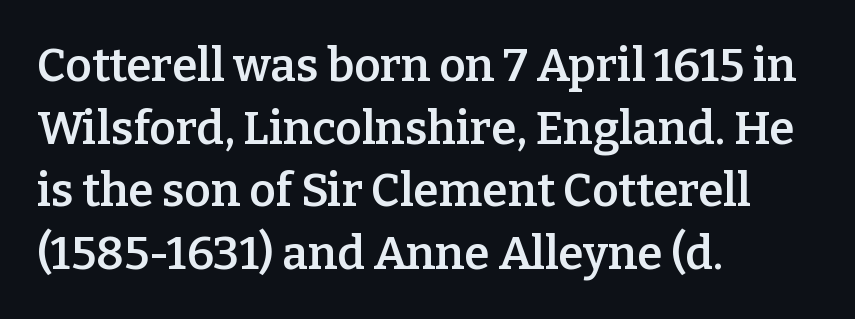
Horizontal alignment here is leftward, the default for most running prose. You could not count columns in this text — the font is proportionally spaced. Only glyphs here, with clear space below each row. Look at the bottom of the vertical strokes: they flare into serifs here. Students, observe: this is what conventionally led text looks like.
